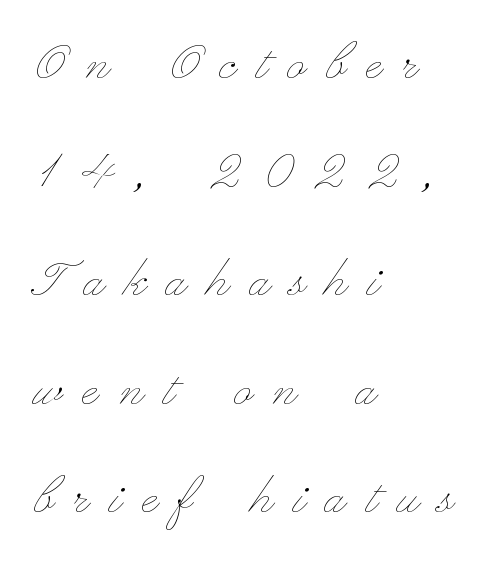
Q: Is the text bold? A: No.
Q: Is the text italic (slanted)? A: Yes.
Q: Is the text underlined? A: No.
Q: How is the paragraph aligned? A: Left-aligned.
Q: Is the spacing between letters normal or unusually wide? A: Unusually wide.
Q: Width (condensed, normal, or wide)? A: Wide.
Q: Stroke contrast? A: Low.
Q: x-height? A: Small.
Q: Monospaced? A: No.
